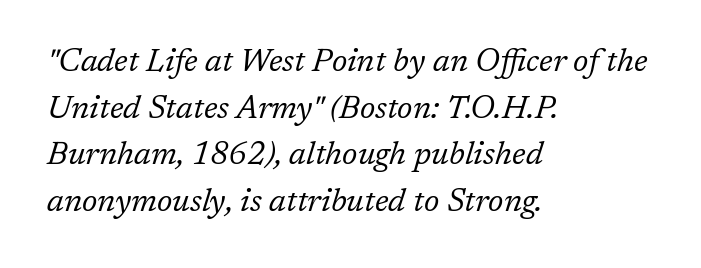
{"serif": "yes", "italic": "yes", "lean": "right", "slant_degrees": 17, "bold": "no", "weight": "regular", "width": "normal", "stroke_contrast": "low", "x_height": "medium", "monospaced": "no", "underline": "no", "align": "left", "line_spacing": "normal", "line_spacing_ratio": 1.46, "letter_spacing": "normal", "letter_spacing_em": 0.0, "glyph_px": 32}
